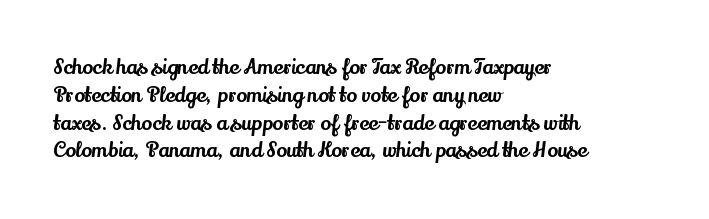
If you drew a ruler down the left edge, every line would touch it. Underlining? Definitely not there. Rows of type keep a routine distance in the vertical direction. Observe the ordinary spacing: letters are neighbours, not strangers.
